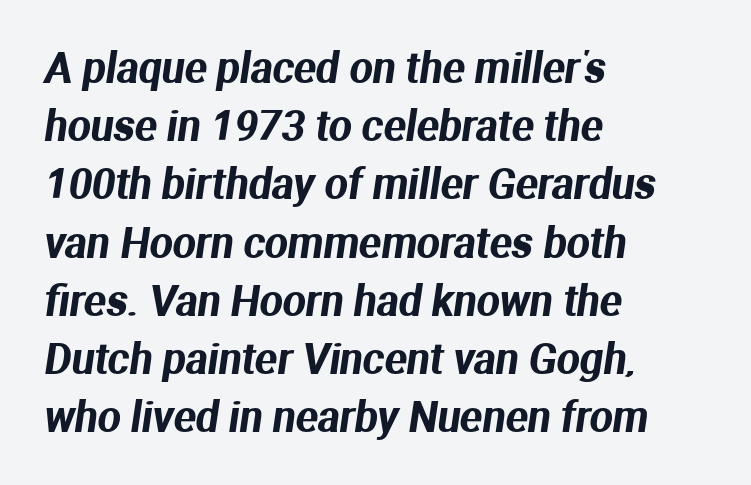
The image shows 41 px sans-serif type; set left-aligned, normal line spacing (1.42x), normal letter spacing, not underlined; medium stroke contrast and a medium x-height.
